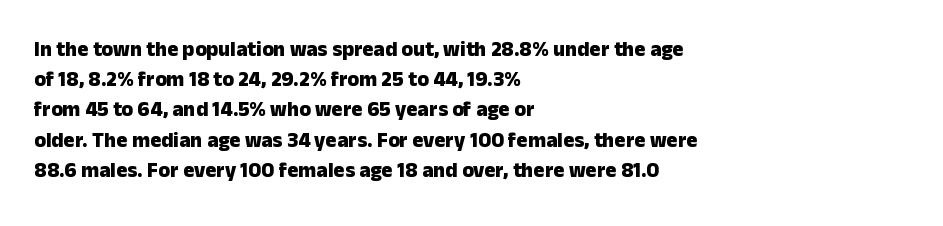
Emphasis by weight is at full strength: bold. Compared with typical body copy, the letter spacing here is the same. The passage shown is not underscored anywhere. Each new line begins a customary step beneath the previous one.
